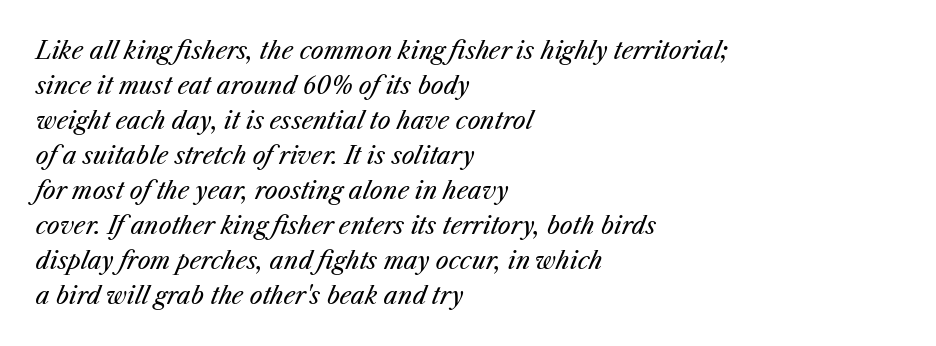
The face used here has a pronounced slope to its letters. Heft: none added — not bold. The block of text has a typical density, with ordinary space between rows. The letterforms sit shoulder to shoulder at normal distance.
